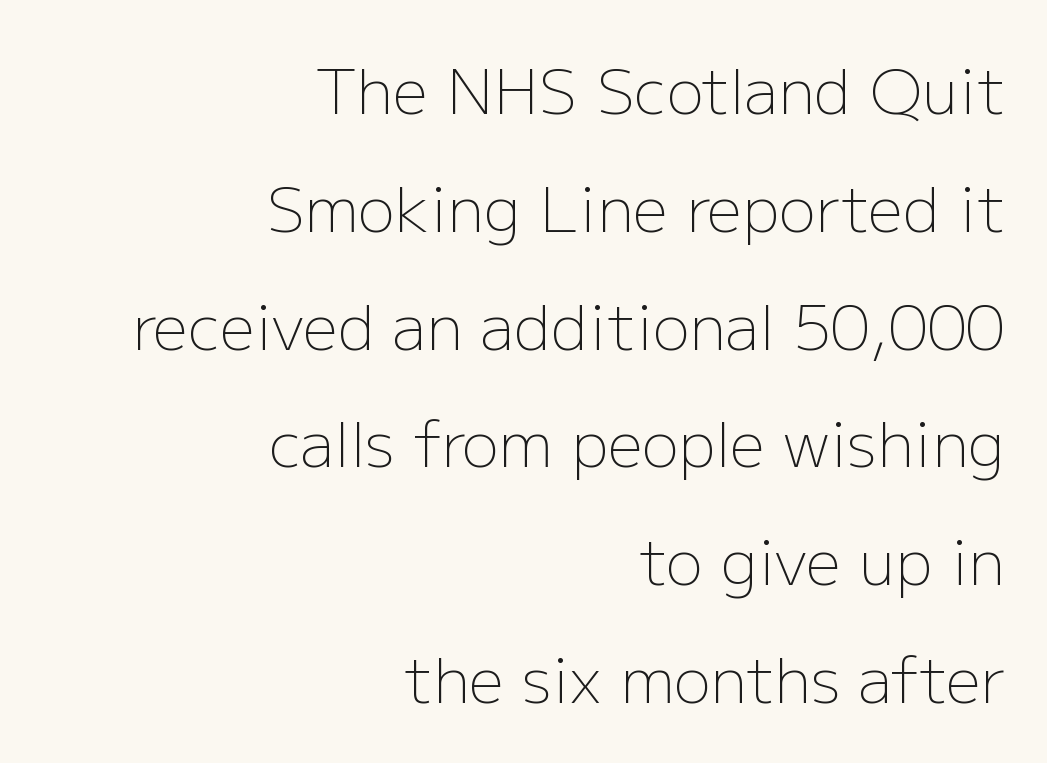
{"serif": "no", "italic": "no", "bold": "no", "weight": "light", "width": "normal", "stroke_contrast": "low", "x_height": "medium", "monospaced": "no", "underline": "no", "align": "right", "line_spacing": "loose", "line_spacing_ratio": 1.9, "letter_spacing": "normal", "letter_spacing_em": 0.0, "glyph_px": 62}
